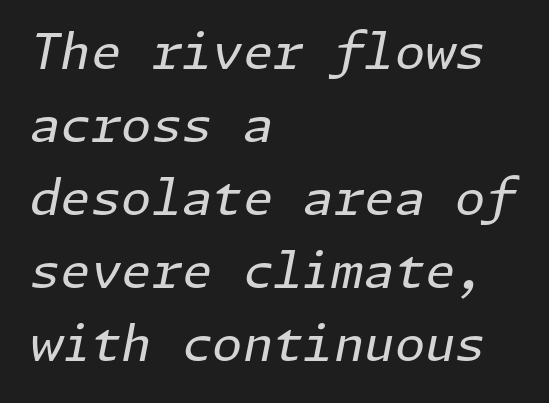
{"italic": "yes", "lean": "right", "slant_degrees": 11, "bold": "no", "weight": "regular", "width": "normal", "stroke_contrast": "low", "x_height": "medium", "underline": "no", "align": "left", "line_spacing": "normal", "line_spacing_ratio": 1.49, "letter_spacing": "normal", "letter_spacing_em": 0.0, "glyph_px": 49}
